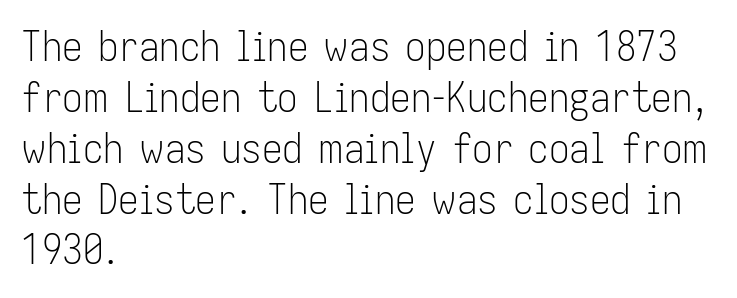
Q: Is the text bold? A: No.
Q: Is the text italic (slanted)? A: No, it is upright.
Q: Is the typeface a serif or a sans-serif typeface? A: Sans-serif.
Q: Is the text underlined? A: No.
Q: How is the paragraph aligned? A: Left-aligned.
Q: Is the spacing between letters normal or unusually wide? A: Normal.
Q: Width (condensed, normal, or wide)? A: Condensed.
Q: Stroke contrast? A: Low.
Q: x-height? A: Medium.
Q: Monospaced? A: No.
